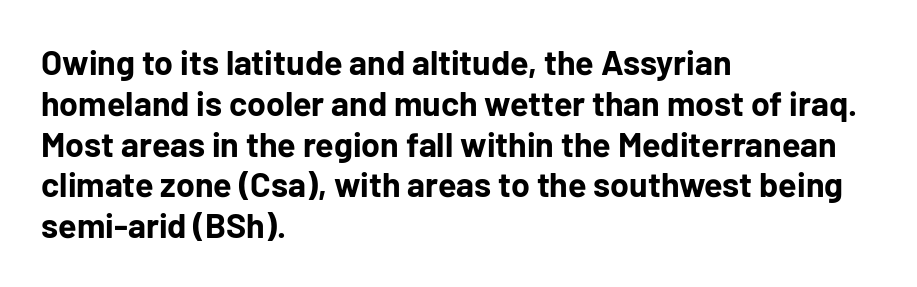
{"serif": "no", "italic": "no", "bold": "yes", "weight": "bold", "width": "normal", "stroke_contrast": "low", "x_height": "medium", "monospaced": "no", "underline": "no", "align": "left", "line_spacing_ratio": 1.2, "letter_spacing": "normal", "letter_spacing_em": 0.0, "glyph_px": 34}
